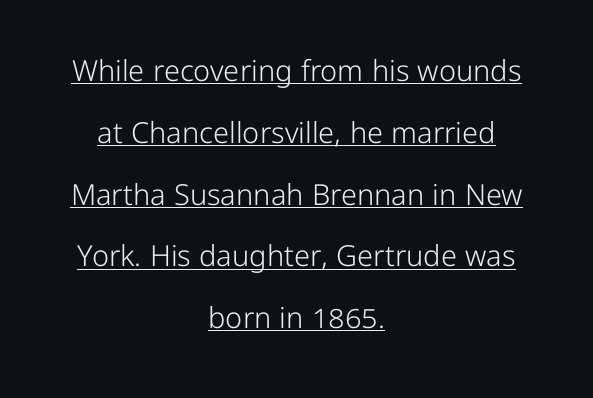
{"serif": "no", "italic": "no", "bold": "no", "weight": "light", "width": "normal", "stroke_contrast": "low", "x_height": "medium", "monospaced": "no", "underline": "yes", "align": "center", "line_spacing": "loose", "line_spacing_ratio": 2.13, "letter_spacing": "normal", "letter_spacing_em": 0.0, "glyph_px": 29}
